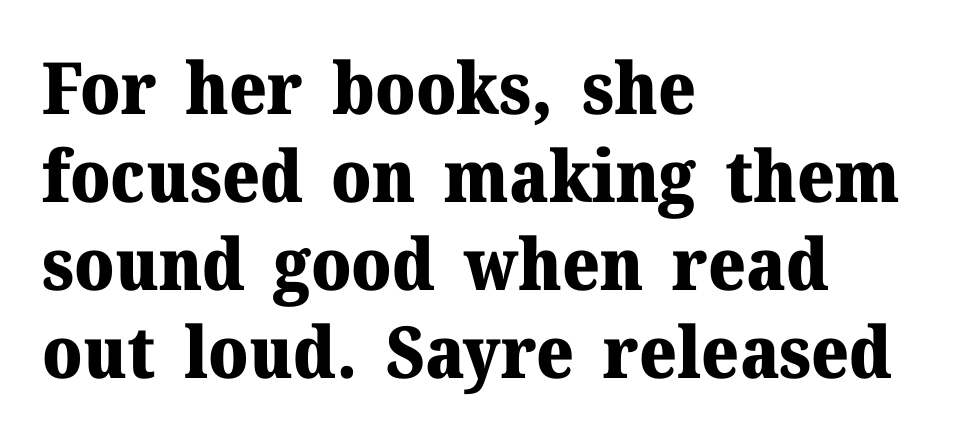
{"serif": "yes", "italic": "no", "bold": "yes", "weight": "heavy", "width": "normal", "stroke_contrast": "medium", "x_height": "medium", "monospaced": "no", "underline": "no", "align": "left", "line_spacing_ratio": 1.22, "letter_spacing": "normal", "letter_spacing_em": 0.0, "glyph_px": 72}
